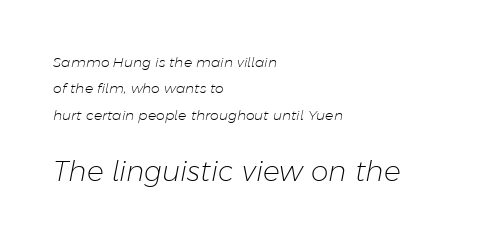
Q: Is the text bold? A: No.
Q: Is the text italic (slanted)? A: Yes, it leans right by about 11 degrees.
Q: Is the text underlined? A: No.
Q: How is the paragraph aligned? A: Left-aligned.
Q: Is the spacing between letters normal or unusually wide? A: Normal.
Q: Which block of text is set in a larger size, the first (top) or the second (bottom)? A: The second (bottom) one.
Q: Width (condensed, normal, or wide)? A: Normal.
Q: Stroke contrast? A: Low.
Q: x-height? A: Medium.
Q: Monospaced? A: No.
